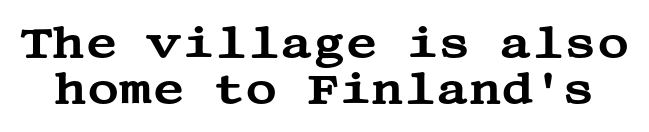
What kind of face is this? One with serifs. In terms of letterspacing, this is plain default setting. The strip under each line holds only bare page. The letters stand upright; this is a roman face. Interline gaps are noticeably narrow in this sample.
